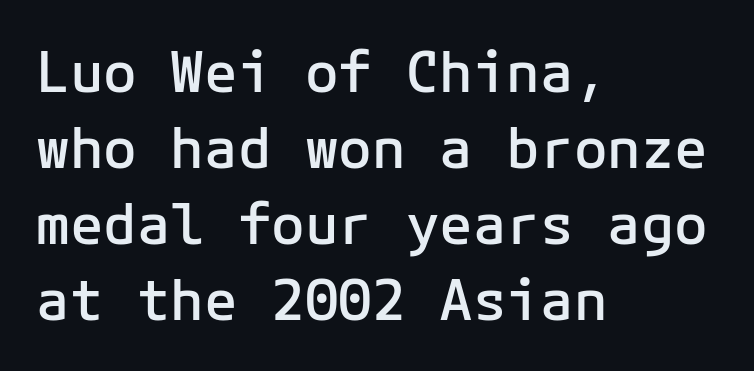
{"serif": "no", "italic": "no", "bold": "semi", "weight": "semibold", "width": "normal", "stroke_contrast": "low", "x_height": "medium", "monospaced": "yes", "underline": "no", "align": "left", "line_spacing": "normal", "line_spacing_ratio": 1.36, "letter_spacing": "normal", "letter_spacing_em": 0.0, "glyph_px": 56}
